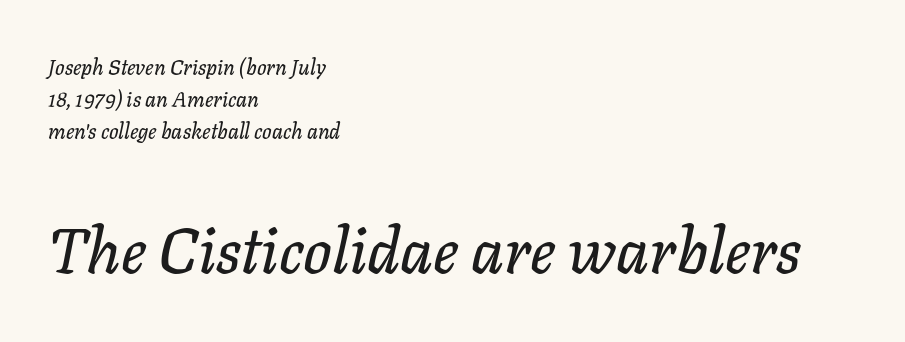
Q: Is the text italic (slanted)? A: Yes, it leans right by about 11 degrees.
Q: Is the text underlined? A: No.
Q: How is the paragraph aligned? A: Left-aligned.
Q: Is the spacing between letters normal or unusually wide? A: Normal.
Q: Is the spacing between lines tight, normal or loose? A: Normal.
Q: Which block of text is set in a larger size, the first (top) or the second (bottom)? A: The second (bottom) one.
Q: Width (condensed, normal, or wide)? A: Normal.
Q: Stroke contrast? A: Low.
Q: x-height? A: Medium.
Q: Monospaced? A: No.
